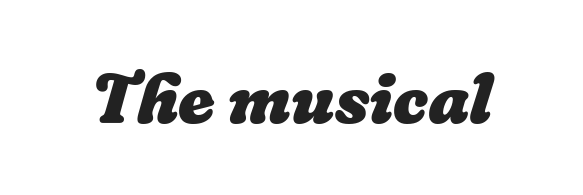
The image shows 70 px heavy type; set normal letter spacing, not underlined; low stroke contrast and a medium x-height.
